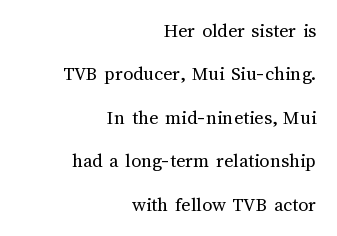
The image shows 20 px text type, upright; set right-aligned, loose line spacing (2.17x), normal letter spacing, not underlined.
